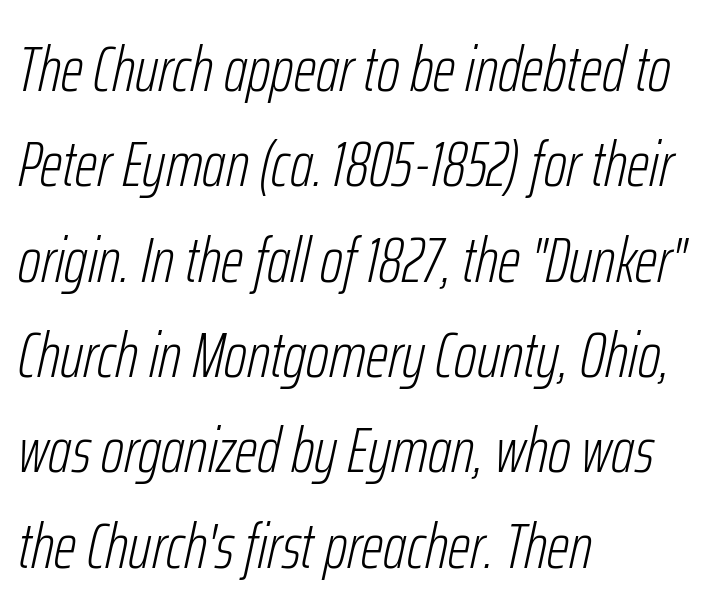
Q: Is the text bold? A: No.
Q: Is the text italic (slanted)? A: Yes, it leans right by about 12 degrees.
Q: Is the text underlined? A: No.
Q: How is the paragraph aligned? A: Left-aligned.
Q: Is the spacing between letters normal or unusually wide? A: Normal.
Q: Is the spacing between lines tight, normal or loose? A: Normal.
Q: Width (condensed, normal, or wide)? A: Condensed.
Q: Stroke contrast? A: Low.
Q: x-height? A: Medium.
Q: Monospaced? A: No.
